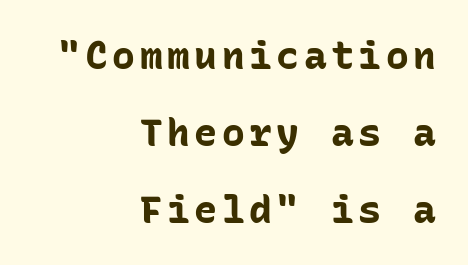
Q: Is the text bold? A: Yes.
Q: Is the text italic (slanted)? A: No, it is upright.
Q: Is the typeface a serif or a sans-serif typeface? A: Sans-serif.
Q: Is the text underlined? A: No.
Q: How is the paragraph aligned? A: Right-aligned.
Q: Is the spacing between lines tight, normal or loose? A: Loose.
Q: Width (condensed, normal, or wide)? A: Normal.
Q: Stroke contrast? A: Low.
Q: x-height? A: Medium.
Q: Monospaced? A: Yes.
